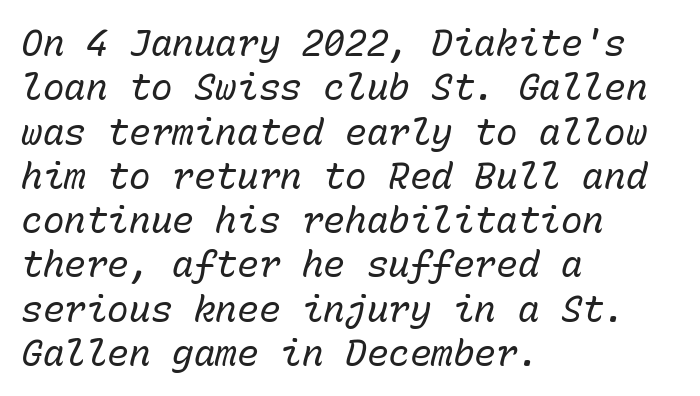
Typeset ragged right — the left edge is the straight one. If you drew a line through each stem, it would be angled. Each letter, wide or thin by design, is forced into the same width here. Characters follow at the spacing the type designer built in. Is the stroke heavy? The answer is a plain regular-or-lighter. Underlining? Definitely not there.
